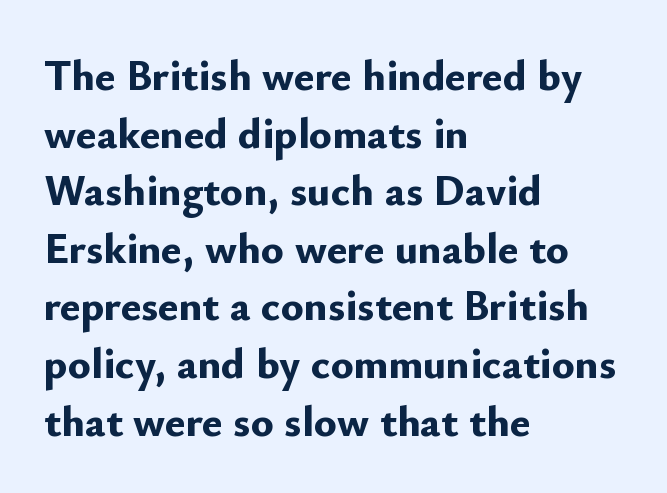
{"serif": "no", "italic": "no", "bold": "yes", "weight": "bold", "width": "normal", "stroke_contrast": "low", "x_height": "small", "monospaced": "no", "underline": "no", "align": "left", "line_spacing": "normal", "line_spacing_ratio": 1.34, "letter_spacing": "normal", "letter_spacing_em": 0.0, "glyph_px": 43}
